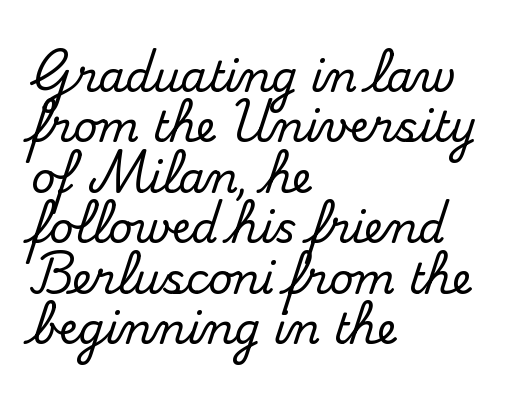
Q: Is the text italic (slanted)? A: Yes.
Q: Is the text underlined? A: No.
Q: How is the paragraph aligned? A: Left-aligned.
Q: Is the spacing between letters normal or unusually wide? A: Normal.
Q: Width (condensed, normal, or wide)? A: Normal.
Q: Stroke contrast? A: Medium.
Q: x-height? A: Small.
Q: Monospaced? A: No.
